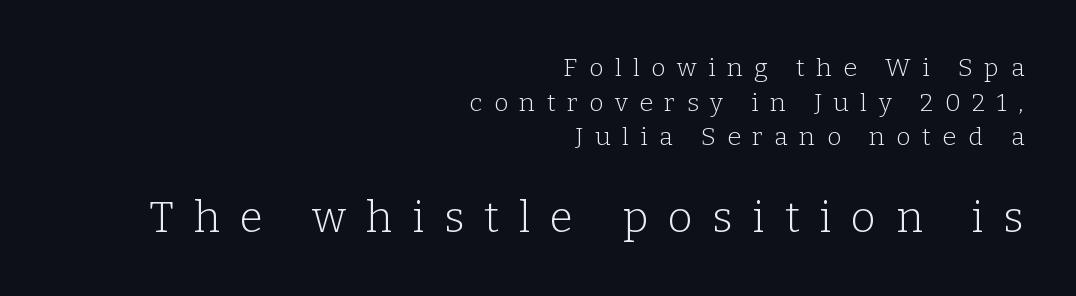
The strokes are not fattened; the text isn't bold. The compositor pushed each line to the right boundary. The letters advance in unequal steps, a hallmark of proportional type. The specimen omits any rule beneath the text block's lines.
